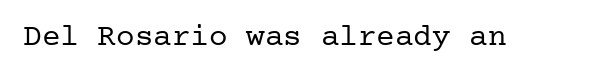
Q: Is the text bold? A: No.
Q: Is the text italic (slanted)? A: No, it is upright.
Q: Is the typeface a serif or a sans-serif typeface? A: Serif.
Q: Is the text underlined? A: No.
Q: Is the spacing between letters normal or unusually wide? A: Normal.
Q: Width (condensed, normal, or wide)? A: Normal.
Q: Stroke contrast? A: Low.
Q: x-height? A: Medium.
